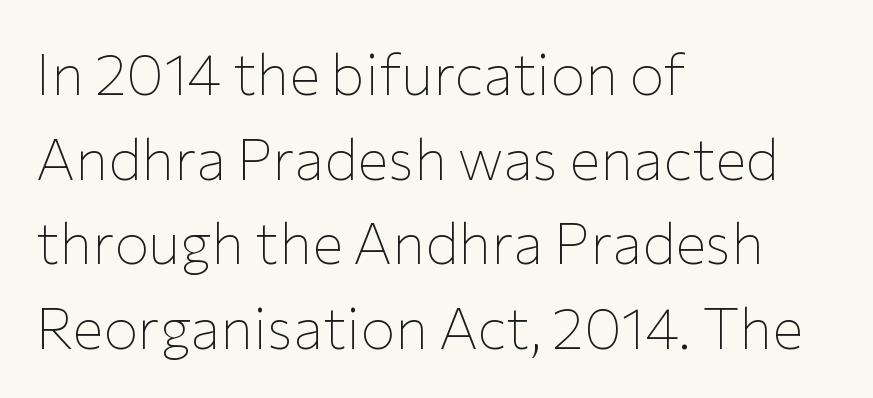
Q: Is the text bold? A: No.
Q: Is the text italic (slanted)? A: No, it is upright.
Q: Is the typeface a serif or a sans-serif typeface? A: Sans-serif.
Q: Is the text underlined? A: No.
Q: How is the paragraph aligned? A: Left-aligned.
Q: Is the spacing between letters normal or unusually wide? A: Normal.
Q: Is the spacing between lines tight, normal or loose? A: Normal.
Q: Width (condensed, normal, or wide)? A: Normal.
Q: Stroke contrast? A: Low.
Q: x-height? A: Medium.
Q: Monospaced? A: No.
